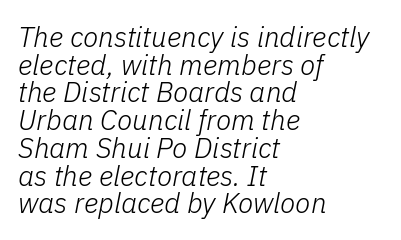
The image shows 28 px light type, italic (leaning right); set left-aligned, tight line spacing (0.99x), normal letter spacing, not underlined; low stroke contrast and a medium x-height.
